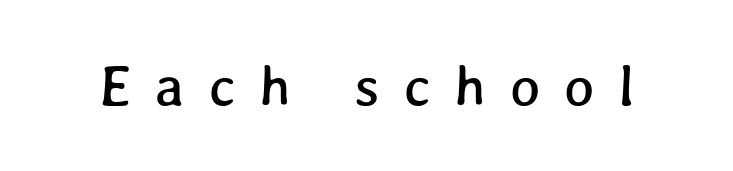
The image shows 57 px text type; set unusually wide letter spacing (+0.42 em), not underlined; low stroke contrast and a medium x-height.
